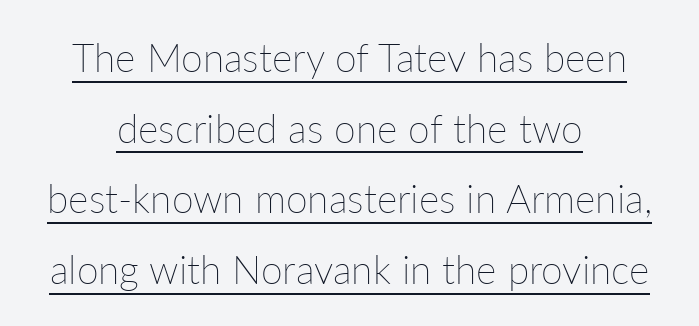
The image shows 39 px thin type, upright; set centered, line spacing 1.81x, normal letter spacing, underlined; low stroke contrast and a medium x-height.
